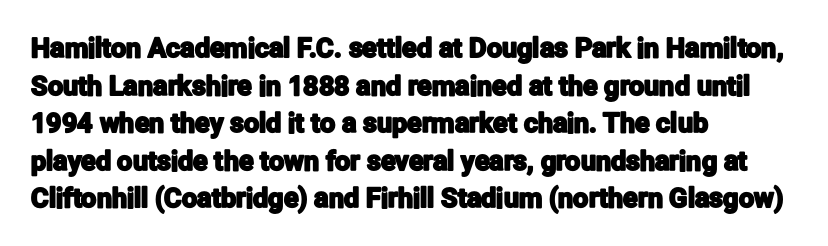
Q: Is the text italic (slanted)? A: No, it is upright.
Q: Is the text underlined? A: No.
Q: How is the paragraph aligned? A: Left-aligned.
Q: Is the spacing between letters normal or unusually wide? A: Normal.
Q: Is the spacing between lines tight, normal or loose? A: Normal.
